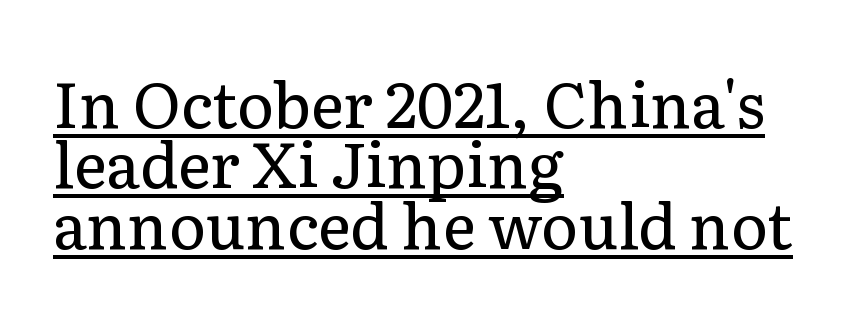
{"serif": "yes", "italic": "no", "bold": "no", "weight": "regular", "width": "normal", "stroke_contrast": "low", "x_height": "medium", "monospaced": "no", "underline": "yes", "align": "left", "line_spacing": "tight", "line_spacing_ratio": 0.96, "letter_spacing": "normal", "letter_spacing_em": 0.0, "glyph_px": 63}
